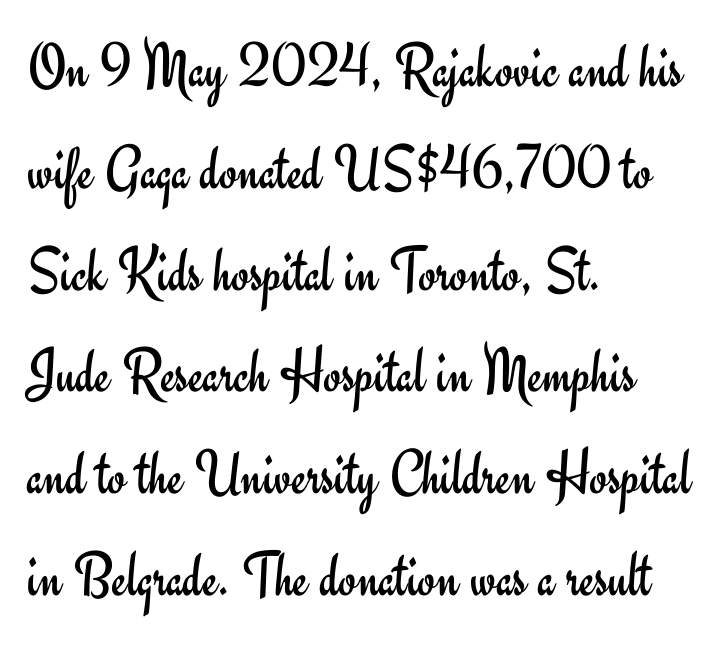
Each letter keeps its own natural width here, so spacing adapts to shape. The rendering shows plain stroke endings on the letterforms — a sans-serif design. Line spacing here is normal. The zone under the glyphs is completely vacant. Stems and bowls with no extra thickness — not bold.
